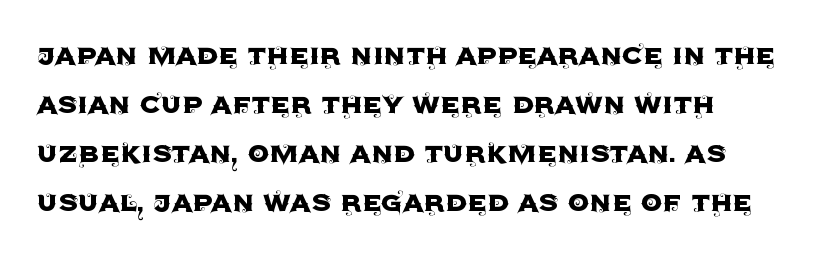
Quick note: underline off. Honestly, the letter spacing is just normal — you wouldn't notice it. The rendering uses a moderate line-height, typical for paragraphs. In terms of posture, this sample is upright. Short and long lines alike share a common starting point at left. The letters advance in unequal steps, a hallmark of proportional type.
